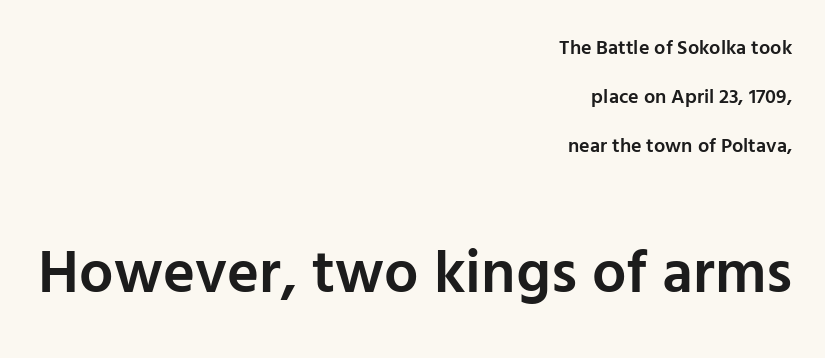
The image shows 61 px semibold sans-serif type, upright; set right-aligned, loose line spacing (2.46x), normal letter spacing, not underlined; the second (bottom) block is 3.05x larger; low stroke contrast and a medium x-height.
